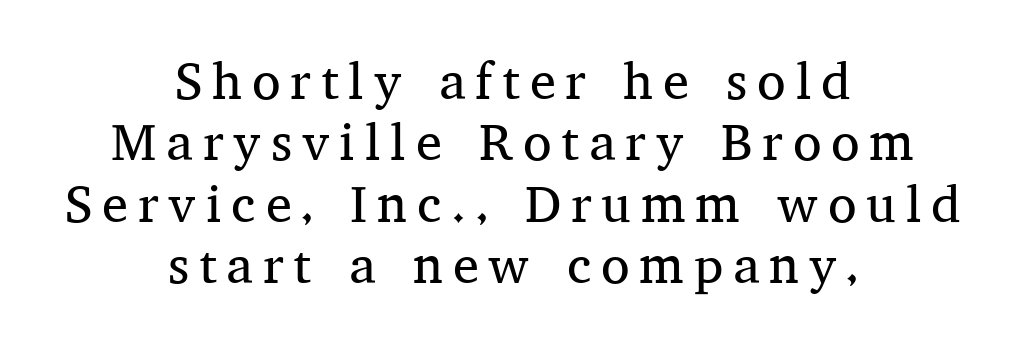
{"serif": "yes", "italic": "no", "bold": "no", "weight": "regular", "width": "normal", "stroke_contrast": "medium", "x_height": "medium", "monospaced": "no", "underline": "no", "align": "center", "line_spacing_ratio": 1.18, "glyph_px": 52}
